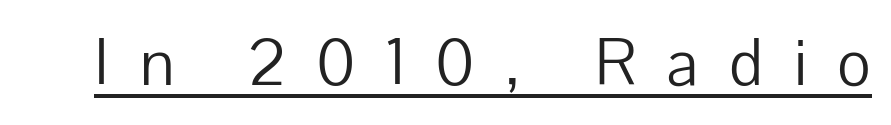
{"serif": "no", "italic": "no", "bold": "no", "weight": "light", "width": "normal", "stroke_contrast": "low", "x_height": "medium", "monospaced": "no", "underline": "yes", "letter_spacing": "wide", "letter_spacing_em": 0.47, "glyph_px": 65}
